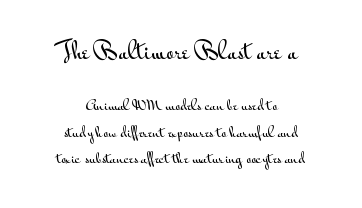
Q: Is the text italic (slanted)? A: Yes.
Q: Is the text underlined? A: No.
Q: How is the paragraph aligned? A: Centered.
Q: Is the spacing between letters normal or unusually wide? A: Normal.
Q: Which block of text is set in a larger size, the first (top) or the second (bottom)? A: The first (top) one.
